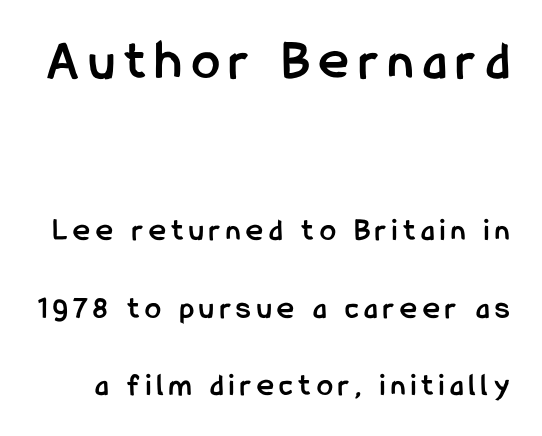
{"serif": "no", "italic": "no", "bold": "yes", "weight": "semibold", "width": "condensed", "stroke_contrast": "low", "x_height": "medium", "monospaced": "no", "underline": "no", "line_spacing": "loose", "line_spacing_ratio": 2.43, "larger_block": "first", "size_ratio": 1.75, "glyph_px": 56}
